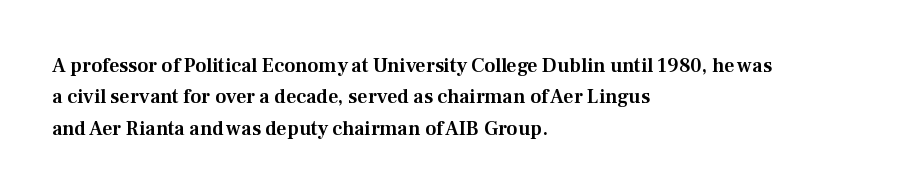
Compared with a centered layout, this one pins lines to the left instead. The space beneath each line is pristine and unruled. The passage shown stacks its lines at a standard gap. Do the letters lean? They stand straight. Spacing between characters is what you'd get straight out of the box.
